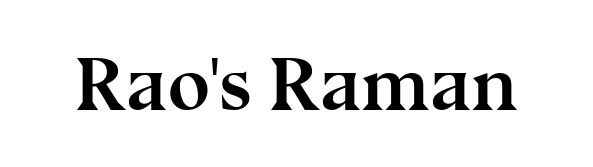
Pretty heavy lettering here — definitely bold. Check under the words: just untouched page. A typesetter would call this proportional, since set widths differ per character. Unlike a clean sans, this face finishes its strokes with serifs.
